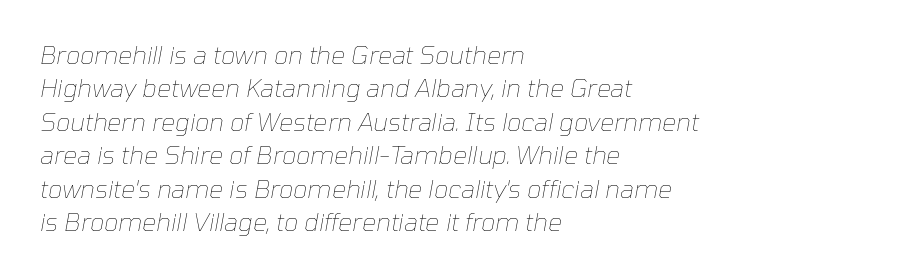
Q: Is the text bold? A: No.
Q: Is the text italic (slanted)? A: Yes, it leans right by about 10 degrees.
Q: Is the text underlined? A: No.
Q: How is the paragraph aligned? A: Left-aligned.
Q: Is the spacing between letters normal or unusually wide? A: Normal.
Q: Is the spacing between lines tight, normal or loose? A: Normal.
